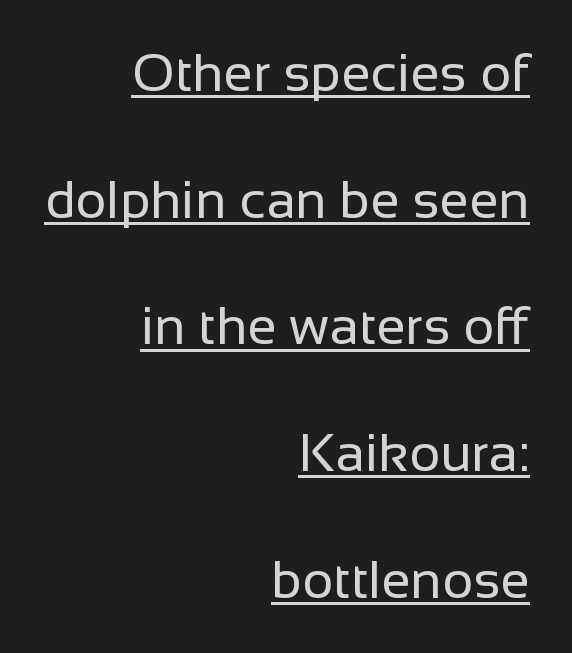
{"serif": "no", "italic": "no", "bold": "no", "weight": "regular", "width": "normal", "stroke_contrast": "low", "x_height": "medium", "monospaced": "no", "underline": "yes", "align": "right", "line_spacing": "loose", "line_spacing_ratio": 2.39, "letter_spacing": "normal", "letter_spacing_em": 0.0, "glyph_px": 53}
